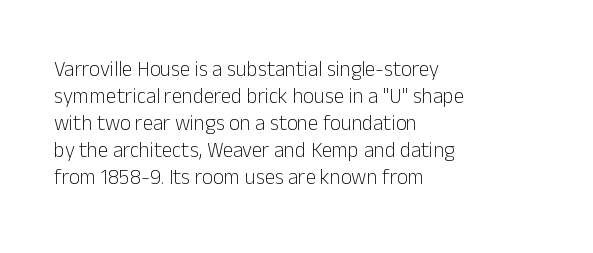
These lines keep a tight, regular rhythm from letter to letter. The rows are spaced the way most documents space them. Nothing heavy about these letters — not bold at all. A roman cut, with each character standing at attention. Check under the words: just untouched page. All the whitespace from short lines collects on the right.
